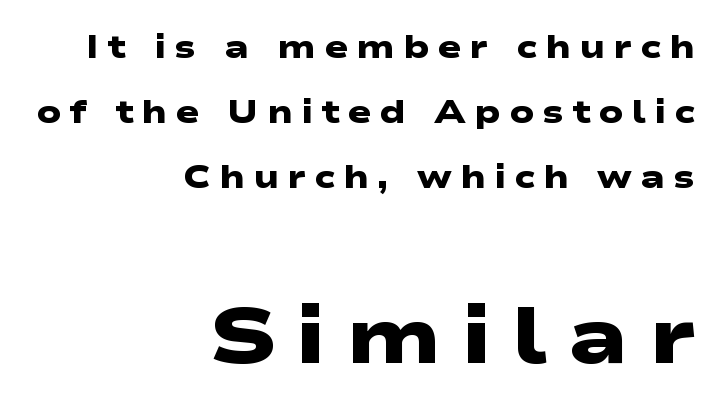
Compared with a flush-left layout, this one pins lines to the opposite, right side. The designer went with a sans here, leaving each stem footless. Emphasis by weight is at full strength: bold. Is this a fixed-width face? No — the glyphs have proportional, varying widths. Inter-character spacing is expanded well beyond the font's built-in metrics. The lower block of text is set noticeably larger than the block above it.
